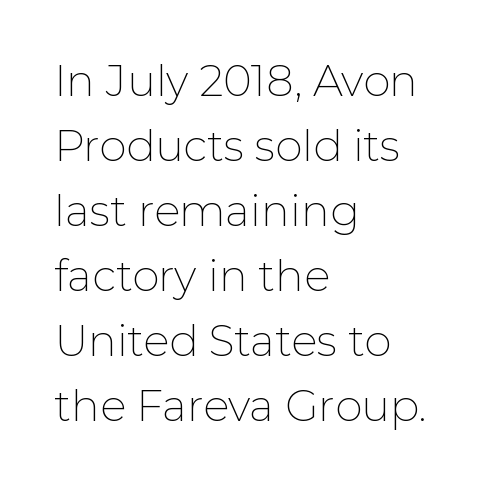
The image shows 43 px thin sans-serif type, upright; set left-aligned, normal line spacing (1.51x), normal letter spacing, not underlined; low stroke contrast and a medium x-height.
